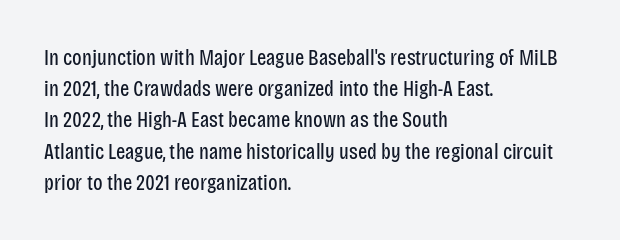
{"italic": "no", "bold": "no", "underline": "no", "align": "left", "line_spacing": "normal", "line_spacing_ratio": 1.42, "letter_spacing": "normal", "letter_spacing_em": 0.0, "glyph_px": 22}
